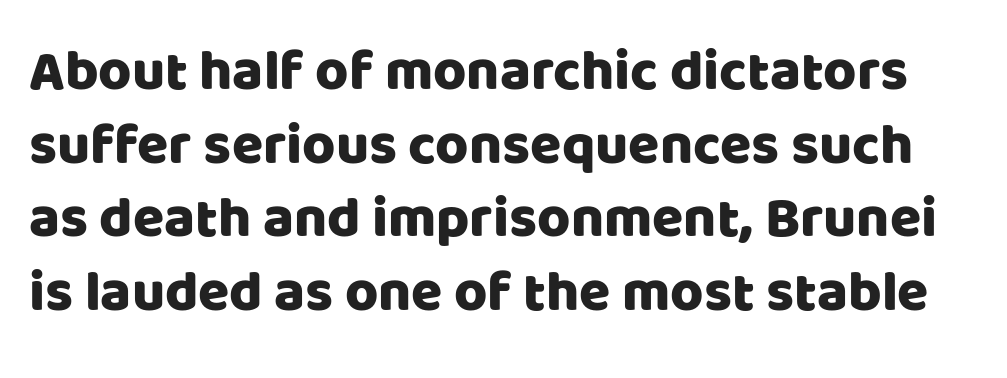
{"serif": "no", "italic": "no", "width": "normal", "stroke_contrast": "low", "x_height": "large", "monospaced": "no", "underline": "no", "line_spacing": "normal", "line_spacing_ratio": 1.29, "letter_spacing": "normal", "letter_spacing_em": 0.0, "glyph_px": 57}
